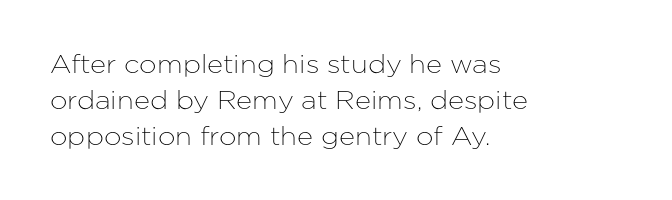
Q: Is the text italic (slanted)? A: No, it is upright.
Q: Is the text underlined? A: No.
Q: How is the paragraph aligned? A: Left-aligned.
Q: Is the spacing between letters normal or unusually wide? A: Normal.
Q: Is the spacing between lines tight, normal or loose? A: Normal.
